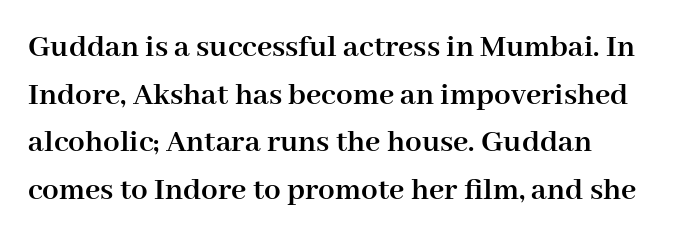
The image shows 33 px semibold serif type, upright; set left-aligned, normal line spacing (1.44x), normal letter spacing, not underlined; high stroke contrast and a medium x-height.
